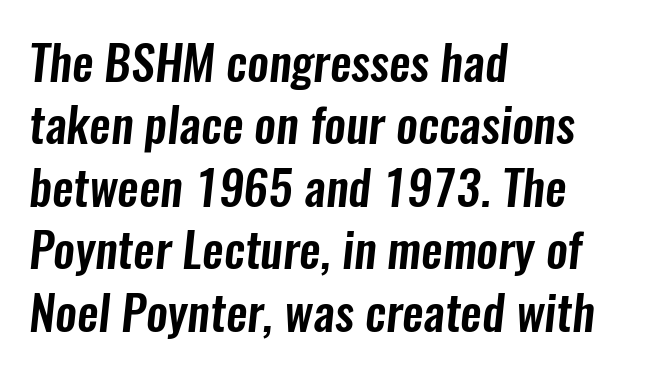
The image shows 48 px condensed sans-serif type; set left-aligned, normal line spacing (1.3x), normal letter spacing, not underlined; low stroke contrast and a medium x-height.
